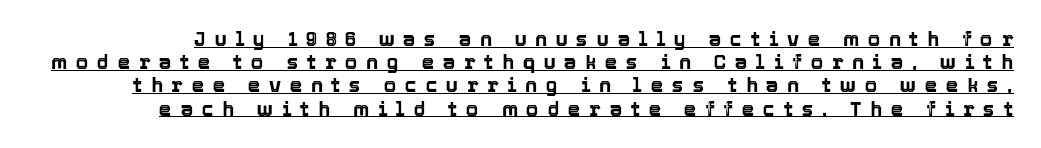
The specimen includes a rule beneath the text block's lines. These lines have a slow, spaced-out rhythm from letter to letter. The lettering holds an erect, upright posture throughout.
